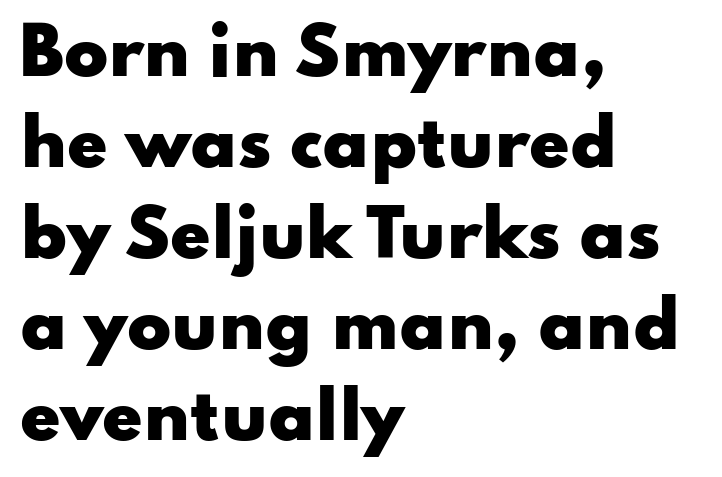
The image shows 65 px heavy, wide sans-serif type, upright; set left-aligned, normal line spacing (1.4x), normal letter spacing, not underlined; low stroke contrast and a small x-height.
